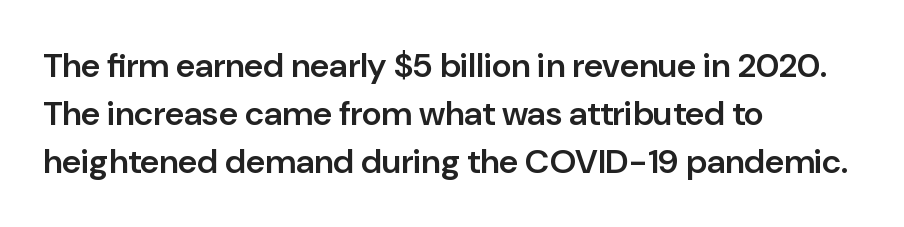
{"serif": "no", "italic": "no", "bold": "semi", "weight": "semibold", "width": "normal", "stroke_contrast": "low", "x_height": "medium", "monospaced": "no", "underline": "no", "align": "left", "line_spacing": "normal", "line_spacing_ratio": 1.41, "letter_spacing": "normal", "letter_spacing_em": 0.0, "glyph_px": 34}
